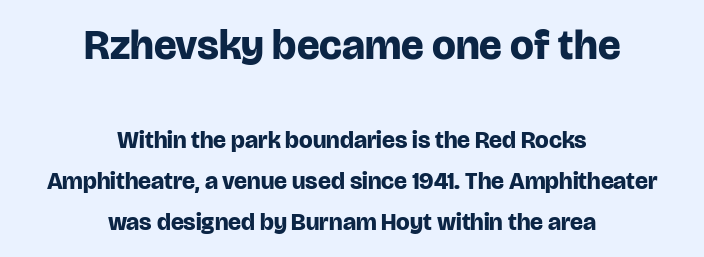
{"serif": "no", "italic": "no", "bold": "yes", "weight": "bold", "width": "normal", "stroke_contrast": "low", "x_height": "large", "monospaced": "no", "underline": "no", "align": "center", "line_spacing_ratio": 1.72, "letter_spacing": "normal", "letter_spacing_em": 0.0, "larger_block": "first", "size_ratio": 1.75, "glyph_px": 42}
